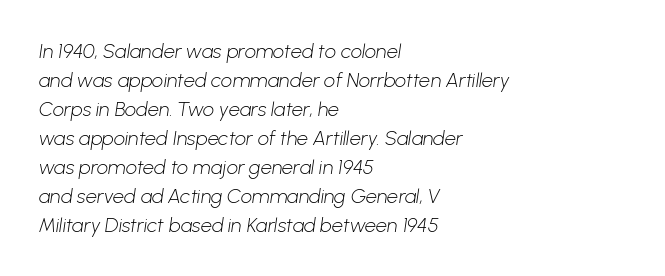
{"bold": "no", "underline": "no", "align": "left", "line_spacing": "normal", "line_spacing_ratio": 1.45, "letter_spacing": "normal", "letter_spacing_em": 0.0, "glyph_px": 20}
